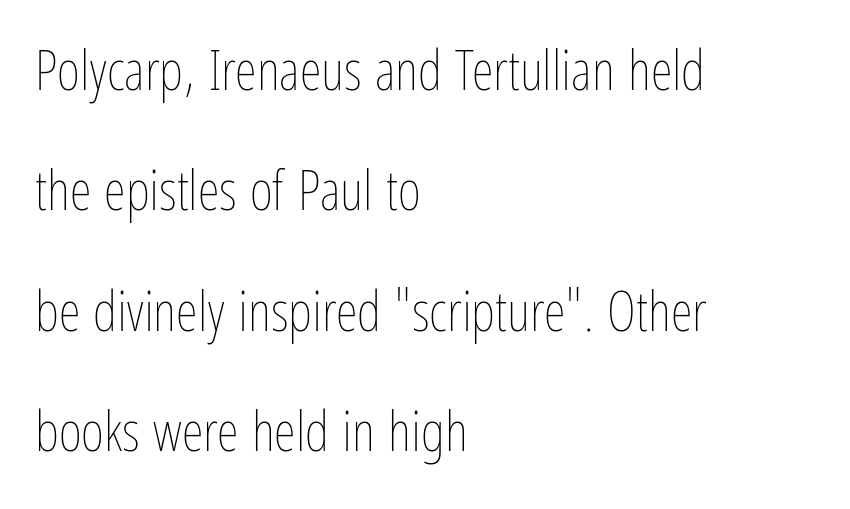
Q: Is the text bold? A: No.
Q: Is the text italic (slanted)? A: No, it is upright.
Q: Is the text underlined? A: No.
Q: How is the paragraph aligned? A: Left-aligned.
Q: Is the spacing between letters normal or unusually wide? A: Normal.
Q: Is the spacing between lines tight, normal or loose? A: Loose.
Q: Width (condensed, normal, or wide)? A: Condensed.
Q: Stroke contrast? A: Low.
Q: x-height? A: Medium.
Q: Monospaced? A: No.
